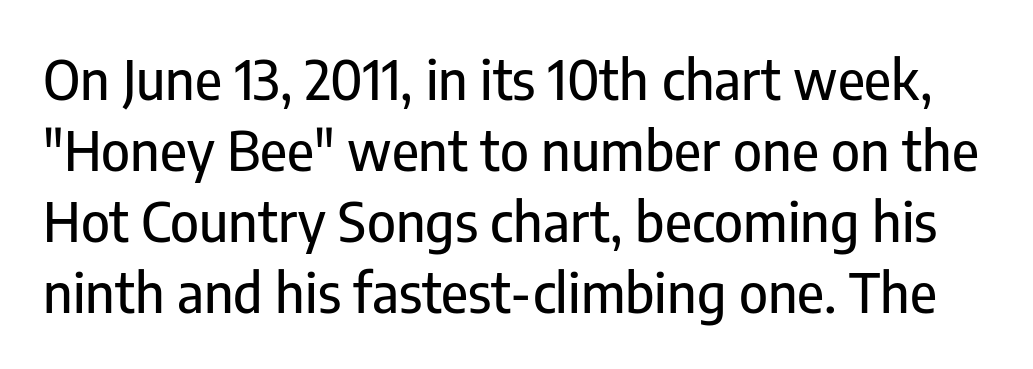
{"serif": "no", "italic": "no", "width": "condensed", "stroke_contrast": "low", "x_height": "medium", "monospaced": "no", "underline": "no", "line_spacing": "normal", "line_spacing_ratio": 1.29, "letter_spacing": "normal", "letter_spacing_em": 0.0, "glyph_px": 55}
